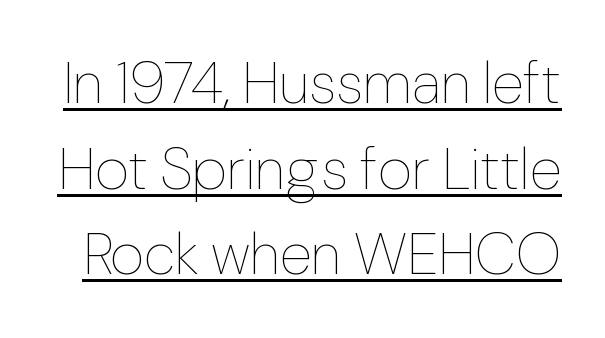
Q: Is the text bold? A: No.
Q: Is the text italic (slanted)? A: No, it is upright.
Q: Is the text underlined? A: Yes.
Q: Is the spacing between letters normal or unusually wide? A: Normal.
Q: Is the spacing between lines tight, normal or loose? A: Normal.
Q: Width (condensed, normal, or wide)? A: Normal.
Q: Stroke contrast? A: Low.
Q: x-height? A: Medium.
Q: Monospaced? A: No.
